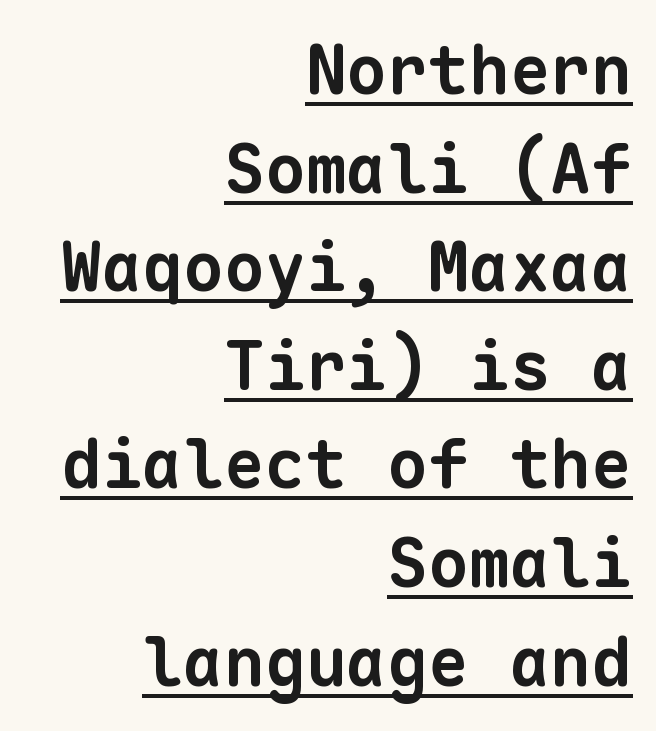
The image shows 68 px bold sans-serif type, monospaced; set right-aligned, normal line spacing (1.45x), normal letter spacing, underlined; low stroke contrast and a medium x-height.
